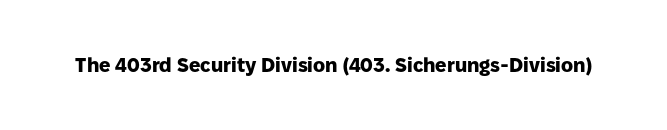
The rendering keeps characters at their native spacing. Underlining? Definitely not there. Nope, not italic — everything's standing straight. Set as a true bold cut, around the 700 mark.
